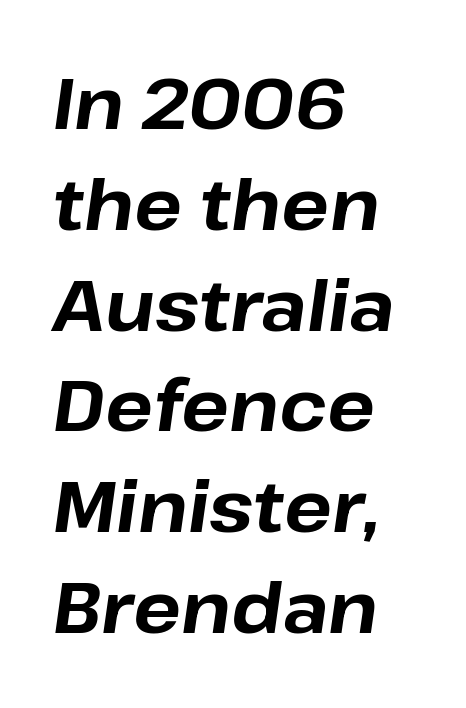
The vertical gap from one line to the next is medium. Bold? Absolutely — the strokes are thick and heavy. Each row of text sits above clean, open space. A typesetter would call this zero additional tracking. An italicized treatment has been applied to the whole sample.
